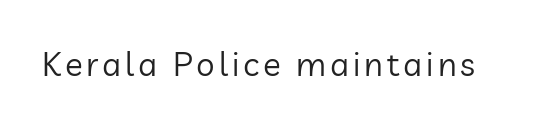
Varying glyph widths throughout — classic text-font behaviour. Nope, not italic — everything's standing straight. The font sits on the lighter half of the weight spectrum, regular included. Stroke terminals: plain, sans-serif.
